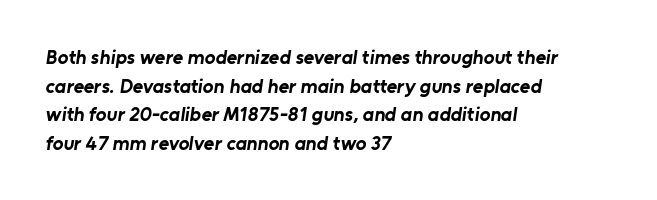
Q: Is the text bold? A: Yes.
Q: Is the text underlined? A: No.
Q: How is the paragraph aligned? A: Left-aligned.
Q: Is the spacing between letters normal or unusually wide? A: Normal.
Q: Is the spacing between lines tight, normal or loose? A: Normal.
